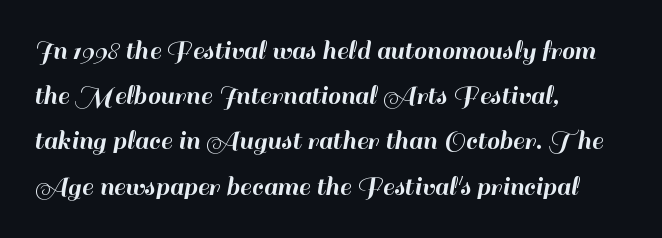
Q: Is the text italic (slanted)? A: Yes.
Q: Is the typeface a serif or a sans-serif typeface? A: Sans-serif.
Q: Is the text underlined? A: No.
Q: How is the paragraph aligned? A: Left-aligned.
Q: Is the spacing between letters normal or unusually wide? A: Normal.
Q: Is the spacing between lines tight, normal or loose? A: Normal.
Q: Width (condensed, normal, or wide)? A: Normal.
Q: Stroke contrast? A: High.
Q: x-height? A: Small.
Q: Monospaced? A: No.
